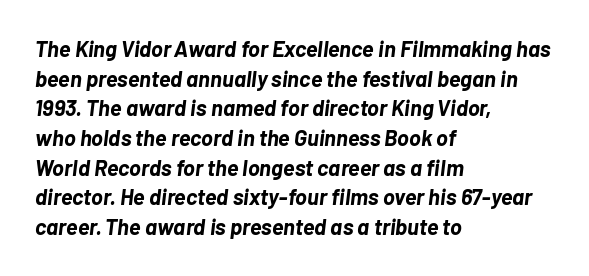
The image shows 22 px bold type, italic (leaning right); set left-aligned, normal line spacing (1.35x), normal letter spacing, not underlined.
